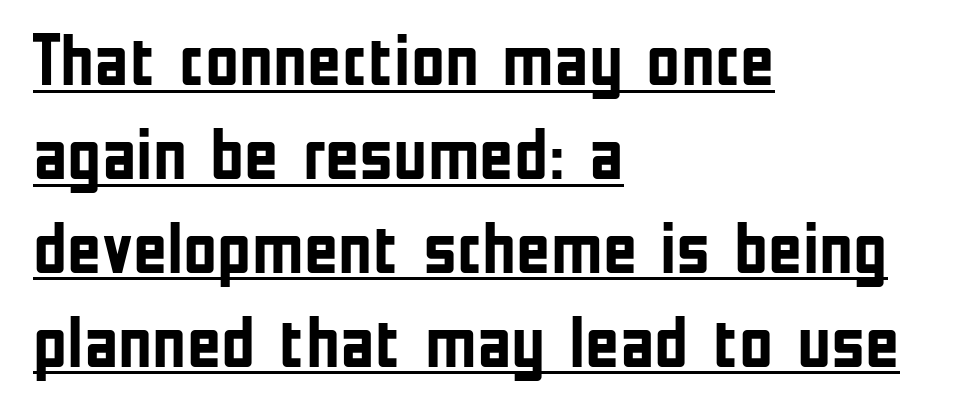
Q: Is the text bold? A: Yes.
Q: Is the text italic (slanted)? A: No, it is upright.
Q: Is the typeface a serif or a sans-serif typeface? A: Sans-serif.
Q: Is the text underlined? A: Yes.
Q: How is the paragraph aligned? A: Left-aligned.
Q: Is the spacing between letters normal or unusually wide? A: Normal.
Q: Is the spacing between lines tight, normal or loose? A: Normal.
Q: Width (condensed, normal, or wide)? A: Condensed.
Q: Stroke contrast? A: Low.
Q: x-height? A: Medium.
Q: Monospaced? A: No.
